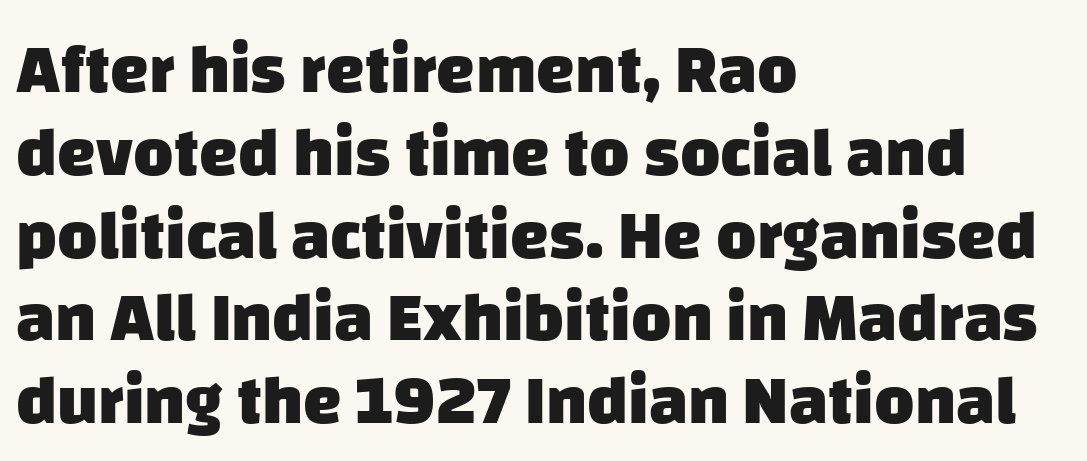
Q: Is the text bold? A: Yes.
Q: Is the typeface a serif or a sans-serif typeface? A: Sans-serif.
Q: Is the text underlined? A: No.
Q: How is the paragraph aligned? A: Left-aligned.
Q: Is the spacing between letters normal or unusually wide? A: Normal.
Q: Width (condensed, normal, or wide)? A: Normal.
Q: Stroke contrast? A: Low.
Q: x-height? A: Large.
Q: Monospaced? A: No.
